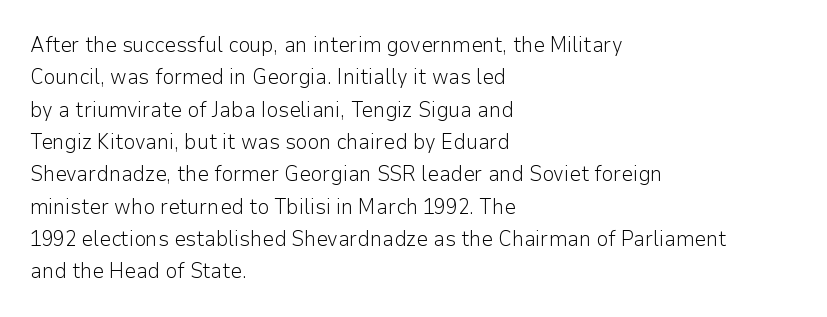
{"italic": "no", "bold": "no", "underline": "no", "align": "left", "line_spacing": "normal", "line_spacing_ratio": 1.54, "letter_spacing": "normal", "letter_spacing_em": 0.0, "glyph_px": 21}
